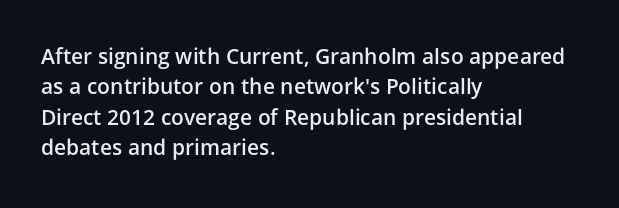
Q: Is the text bold? A: Semi-bold.
Q: Is the text italic (slanted)? A: No, it is upright.
Q: Is the text underlined? A: No.
Q: How is the paragraph aligned? A: Left-aligned.
Q: Is the spacing between letters normal or unusually wide? A: Normal.
Q: Is the spacing between lines tight, normal or loose? A: Normal.
